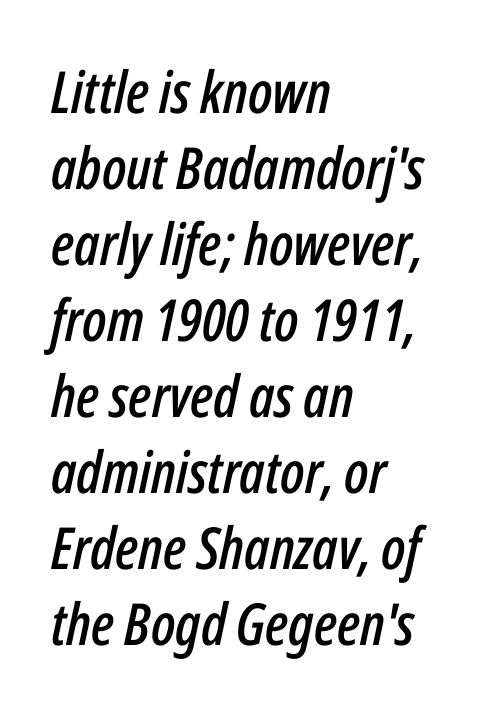
Q: Is the text italic (slanted)? A: Yes, it leans right by about 12 degrees.
Q: Is the text underlined? A: No.
Q: How is the paragraph aligned? A: Left-aligned.
Q: Is the spacing between letters normal or unusually wide? A: Normal.
Q: Is the spacing between lines tight, normal or loose? A: Normal.
Q: Width (condensed, normal, or wide)? A: Condensed.
Q: Stroke contrast? A: Low.
Q: x-height? A: Medium.
Q: Monospaced? A: No.
